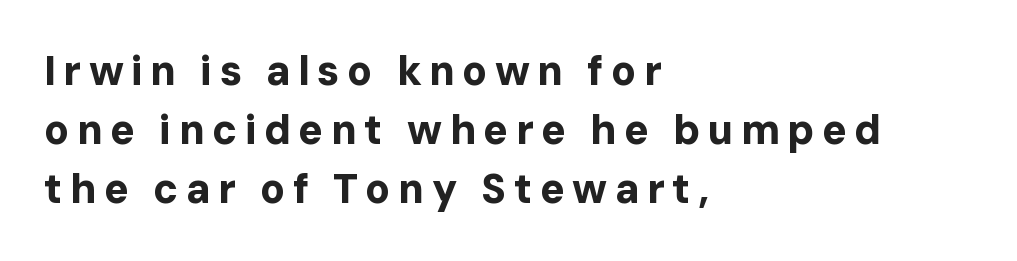
Q: Is the text bold? A: Yes.
Q: Is the text italic (slanted)? A: No, it is upright.
Q: Is the typeface a serif or a sans-serif typeface? A: Sans-serif.
Q: Is the text underlined? A: No.
Q: How is the paragraph aligned? A: Left-aligned.
Q: Is the spacing between lines tight, normal or loose? A: Normal.
Q: Width (condensed, normal, or wide)? A: Normal.
Q: Stroke contrast? A: Low.
Q: x-height? A: Medium.
Q: Monospaced? A: No.
